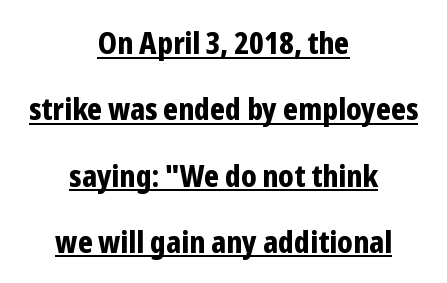
The image shows 30 px bold, condensed sans-serif type, upright; set centered, loose line spacing (2.21x), normal letter spacing, underlined; low stroke contrast and a medium x-height.
